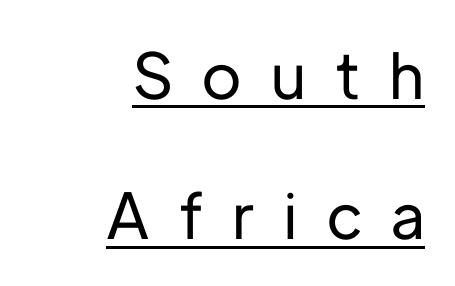
{"serif": "no", "italic": "no", "width": "normal", "stroke_contrast": "low", "x_height": "medium", "monospaced": "no", "underline": "yes", "align": "right", "line_spacing": "loose", "line_spacing_ratio": 2.23, "letter_spacing": "wide", "letter_spacing_em": 0.47, "glyph_px": 63}
